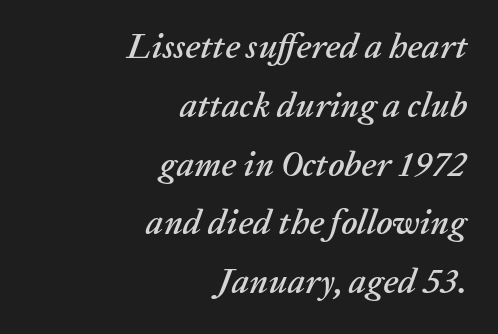
Q: Is the text italic (slanted)? A: Yes, it leans right by about 20 degrees.
Q: Is the text underlined? A: No.
Q: How is the paragraph aligned? A: Right-aligned.
Q: Is the spacing between letters normal or unusually wide? A: Normal.
Q: Is the spacing between lines tight, normal or loose? A: Normal.
Q: Width (condensed, normal, or wide)? A: Normal.
Q: Stroke contrast? A: Low.
Q: x-height? A: Medium.
Q: Monospaced? A: No.
